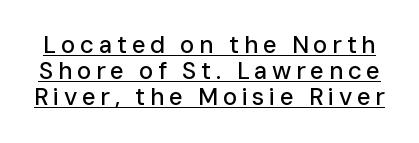
The image shows 24 px text type, upright; set tight line spacing (1.09x), underlined.
